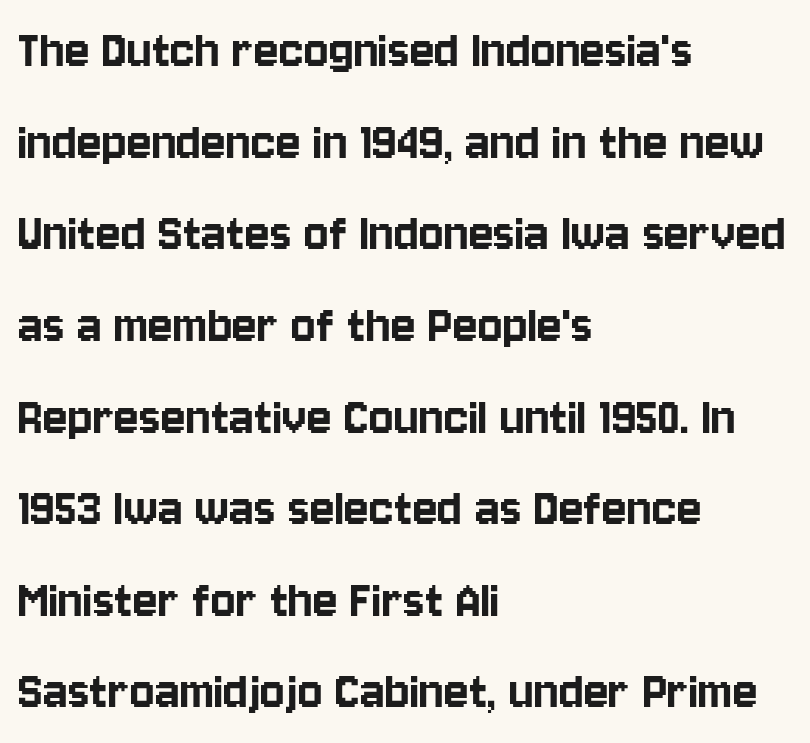
These lines sit exactly where default settings would place them. Glyph-to-glyph distance matches everyday printed text. A classic flush-left, rag-right setting is used for this passage. A typesetter would label this face a sans.
